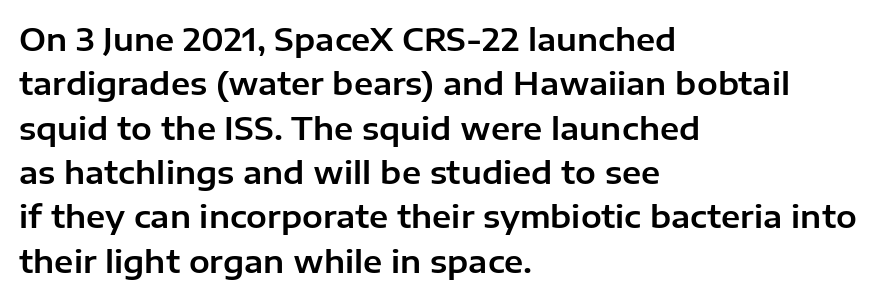
Is the letter spacing exaggerated? No — it looks like the ordinary default. The glyphs are unaccompanied by any horizontal stroke below them. Characters remain perfectly vertical along every line. How would I describe the line gaps? Plain and ordinary.
